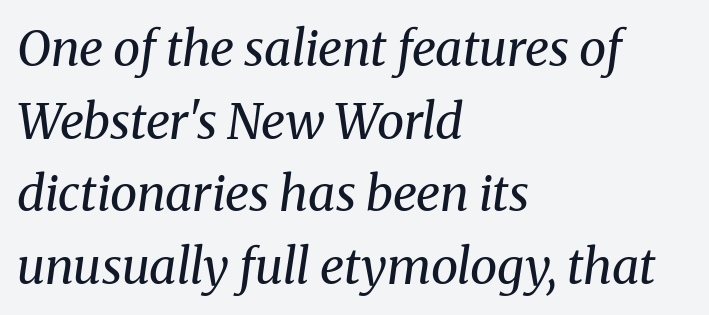
Quick note: italic. Weight class: somewhere from thin through regular. The specimen omits any rule beneath the text block's lines. The font family rendered here belongs to the serif group. The leading is moderate, giving the passage an even texture. Caption: multi-line text, flush left, ragged right.
